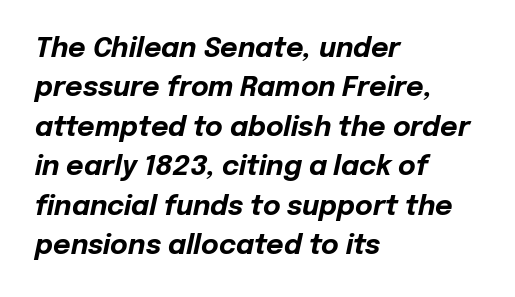
Leftover space on each line is placed entirely after the last word. This is oblique type, the kind used for emphasis or titles. The gap between lines stays unmarked. Honestly, the letter spacing is just normal — you wouldn't notice it.
